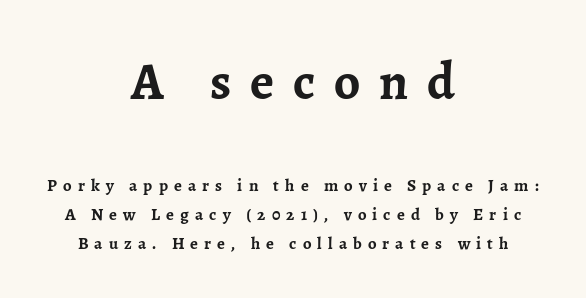
{"serif": "yes", "italic": "no", "bold": "yes", "weight": "semibold", "width": "normal", "stroke_contrast": "low", "x_height": "medium", "monospaced": "no", "underline": "no", "align": "center", "line_spacing_ratio": 1.71, "letter_spacing": "wide", "letter_spacing_em": 0.36, "larger_block": "first", "size_ratio": 3.06, "glyph_px": 52}
